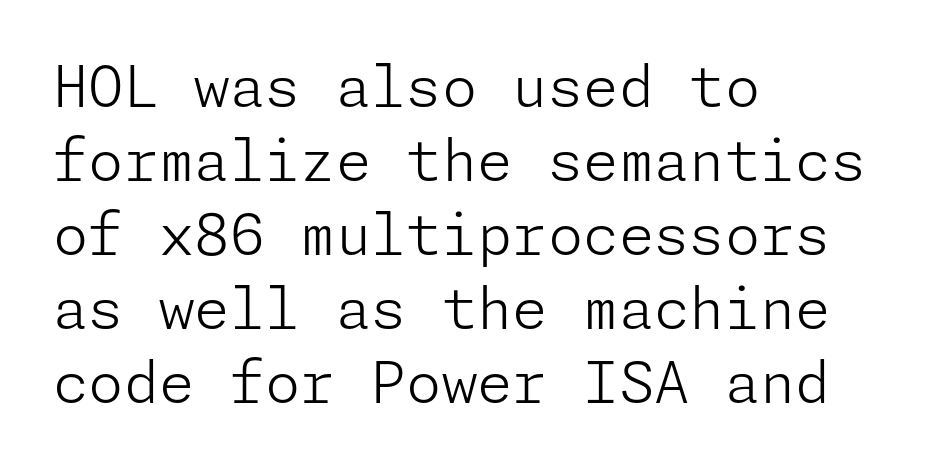
Q: Is the text bold? A: No.
Q: Is the text italic (slanted)? A: No, it is upright.
Q: Is the typeface a serif or a sans-serif typeface? A: Sans-serif.
Q: Is the text underlined? A: No.
Q: How is the paragraph aligned? A: Left-aligned.
Q: Is the spacing between letters normal or unusually wide? A: Normal.
Q: Is the spacing between lines tight, normal or loose? A: Normal.
Q: Width (condensed, normal, or wide)? A: Normal.
Q: Stroke contrast? A: Low.
Q: x-height? A: Medium.
